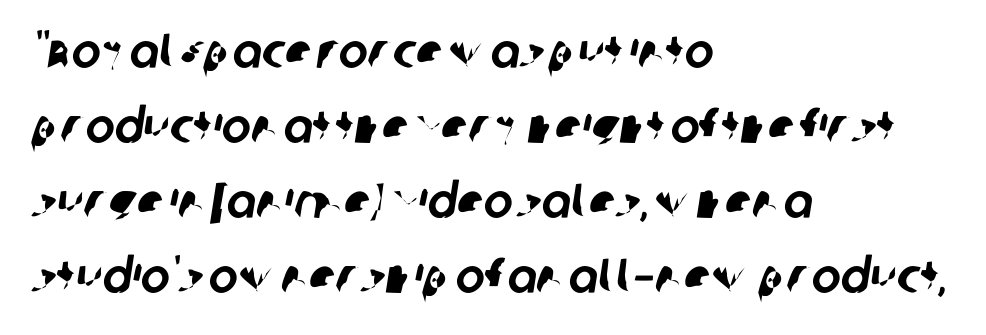
The image shows 49 px sans-serif type; set left-aligned, normal line spacing (1.53x), normal letter spacing, not underlined; low stroke contrast and a large x-height.
